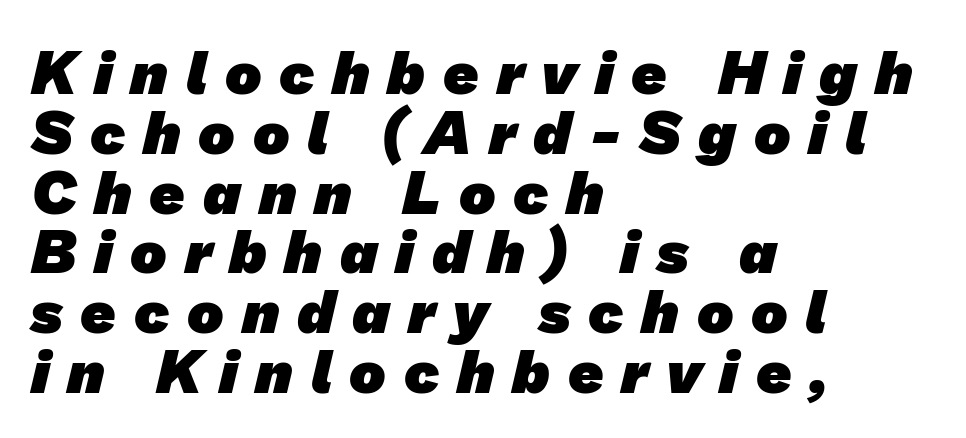
{"serif": "no", "bold": "yes", "weight": "heavy", "width": "normal", "stroke_contrast": "low", "x_height": "medium", "monospaced": "no", "underline": "no", "align": "left", "line_spacing": "tight", "line_spacing_ratio": 0.98, "letter_spacing": "wide", "letter_spacing_em": 0.29, "glyph_px": 61}
